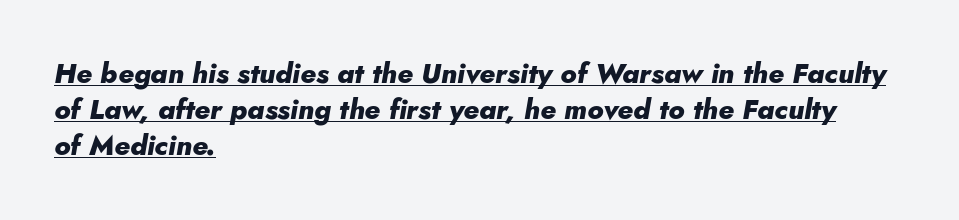
The image shows 28 px heavy type, italic (leaning right); set left-aligned, normal line spacing (1.29x), normal letter spacing, underlined; low stroke contrast and a small x-height.
